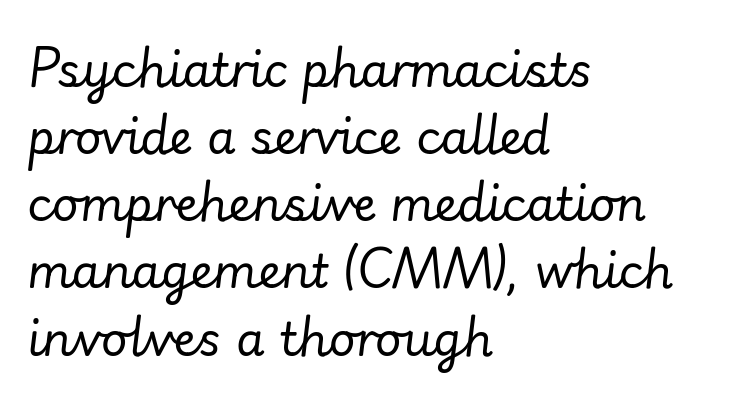
Q: Is the text bold? A: No.
Q: Is the text italic (slanted)? A: Yes, it leans right by about 7 degrees.
Q: Is the text underlined? A: No.
Q: How is the paragraph aligned? A: Left-aligned.
Q: Is the spacing between letters normal or unusually wide? A: Normal.
Q: Is the spacing between lines tight, normal or loose? A: Normal.
Q: Width (condensed, normal, or wide)? A: Normal.
Q: Stroke contrast? A: Low.
Q: x-height? A: Small.
Q: Monospaced? A: No.
